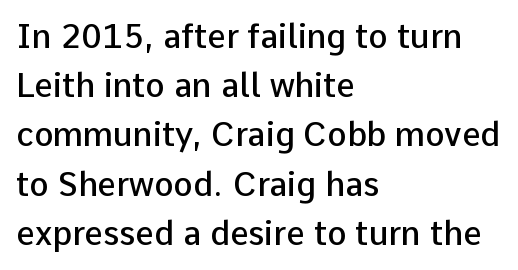
Q: Is the text bold? A: Semi-bold.
Q: Is the text italic (slanted)? A: No, it is upright.
Q: Is the typeface a serif or a sans-serif typeface? A: Sans-serif.
Q: Is the text underlined? A: No.
Q: How is the paragraph aligned? A: Left-aligned.
Q: Is the spacing between letters normal or unusually wide? A: Normal.
Q: Is the spacing between lines tight, normal or loose? A: Normal.
Q: Width (condensed, normal, or wide)? A: Normal.
Q: Stroke contrast? A: Low.
Q: x-height? A: Medium.
Q: Monospaced? A: No.
